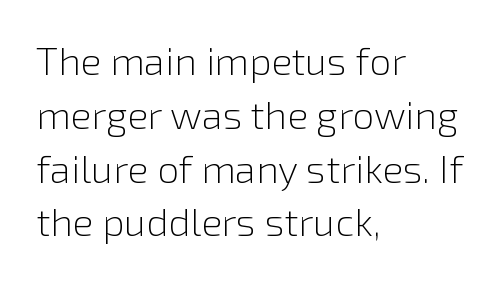
{"serif": "no", "italic": "no", "bold": "no", "weight": "light", "width": "normal", "stroke_contrast": "low", "x_height": "medium", "monospaced": "no", "underline": "no", "align": "left", "line_spacing": "normal", "line_spacing_ratio": 1.38, "letter_spacing": "normal", "letter_spacing_em": 0.0, "glyph_px": 39}
